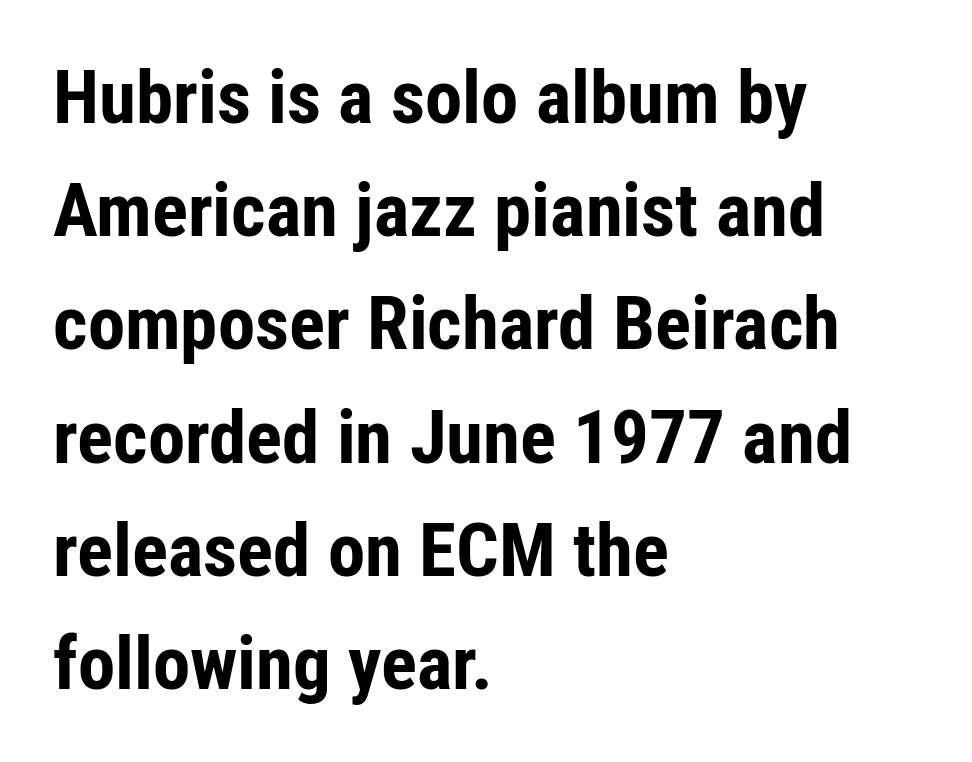
Q: Is the text bold? A: Yes.
Q: Is the text italic (slanted)? A: No, it is upright.
Q: Is the typeface a serif or a sans-serif typeface? A: Sans-serif.
Q: Is the text underlined? A: No.
Q: How is the paragraph aligned? A: Left-aligned.
Q: Is the spacing between letters normal or unusually wide? A: Normal.
Q: Is the spacing between lines tight, normal or loose? A: Normal.
Q: Width (condensed, normal, or wide)? A: Condensed.
Q: Stroke contrast? A: Low.
Q: x-height? A: Medium.
Q: Monospaced? A: No.
